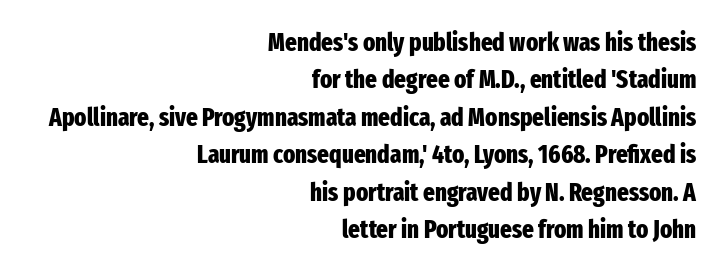
Q: Is the text bold? A: Yes.
Q: Is the text italic (slanted)? A: No, it is upright.
Q: Is the text underlined? A: No.
Q: How is the paragraph aligned? A: Right-aligned.
Q: Is the spacing between letters normal or unusually wide? A: Normal.
Q: Is the spacing between lines tight, normal or loose? A: Normal.
